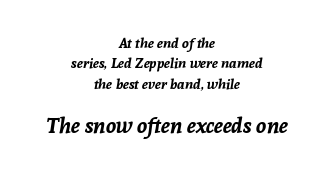
The image shows 21 px bold type, italic (leaning right); set centered, normal line spacing (1.45x), normal letter spacing, not underlined; the second (bottom) block is 1.5x larger.
